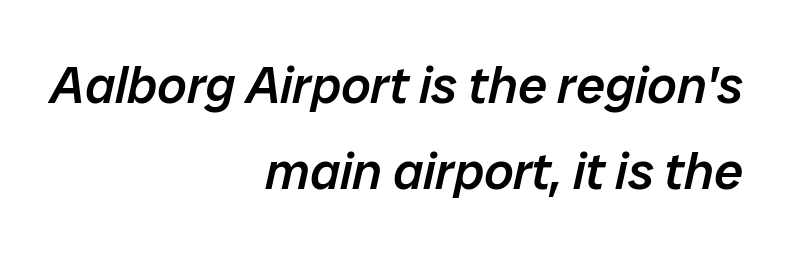
{"italic": "yes", "lean": "right", "slant_degrees": 12, "bold": "semi", "weight": "semibold", "width": "normal", "stroke_contrast": "low", "x_height": "medium", "monospaced": "no", "underline": "no", "align": "right", "line_spacing": "normal", "line_spacing_ratio": 1.66, "letter_spacing": "normal", "letter_spacing_em": 0.0, "glyph_px": 52}
